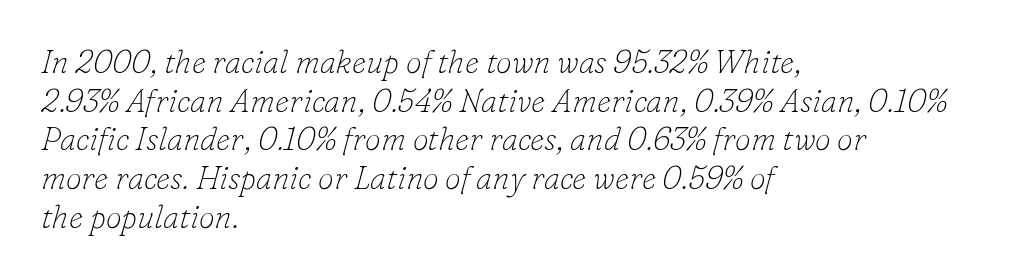
Default kerning and tracking; the words read as compact shapes. Looking at the ascenders, they clearly lean. These lines are rendered in a variable-pitch font. To sum up the face: it has serifs.
